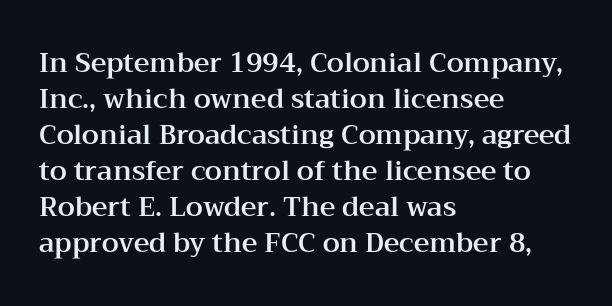
Vertically, the passage feels balanced, rows spaced as you'd expect. The face used here is rendered with its standard letterfit. The words here are not underlined. Posture: straight, roman, zero tilt.
